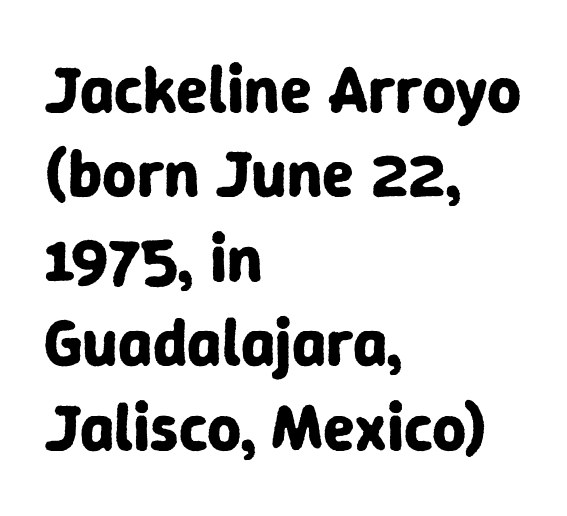
The image shows 66 px bold sans-serif type, upright; set left-aligned, normal line spacing (1.28x), normal letter spacing, not underlined; low stroke contrast and a medium x-height.
